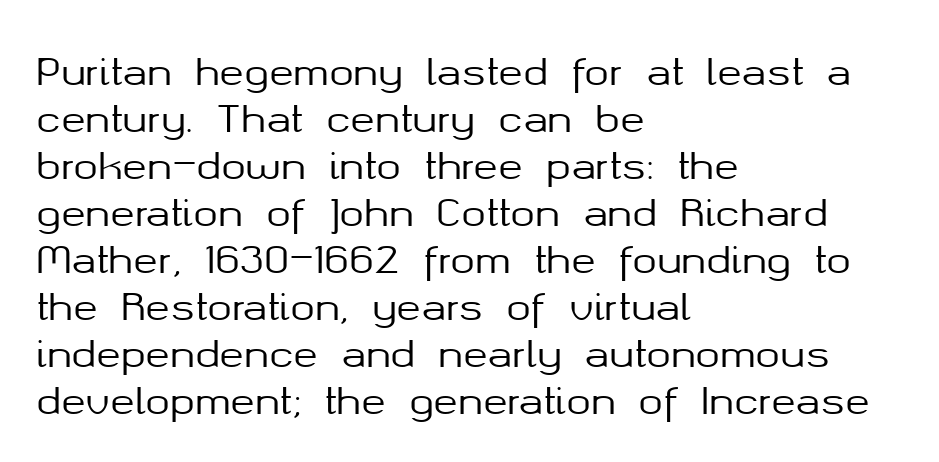
Q: Is the text italic (slanted)? A: No, it is upright.
Q: Is the typeface a serif or a sans-serif typeface? A: Sans-serif.
Q: Is the text underlined? A: No.
Q: How is the paragraph aligned? A: Left-aligned.
Q: Is the spacing between letters normal or unusually wide? A: Normal.
Q: Is the spacing between lines tight, normal or loose? A: Normal.
Q: Width (condensed, normal, or wide)? A: Normal.
Q: Stroke contrast? A: Medium.
Q: x-height? A: Medium.
Q: Monospaced? A: No.
